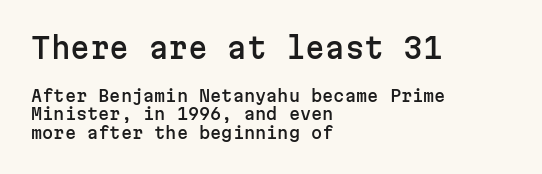
The image shows 28 px sans-serif type, upright, monospaced; set left-aligned, line spacing 1.16x, normal letter spacing, not underlined; the first (top) block is 1.75x larger; low stroke contrast and a medium x-height.
